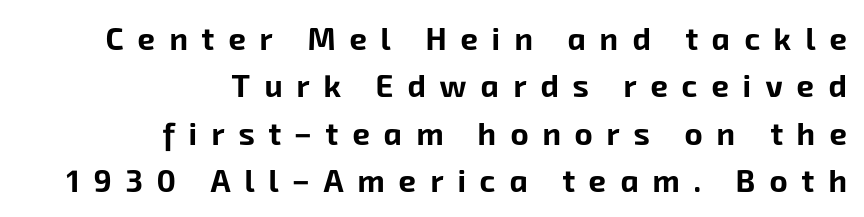
Q: Is the text bold? A: Yes.
Q: Is the typeface a serif or a sans-serif typeface? A: Sans-serif.
Q: Is the text underlined? A: No.
Q: How is the paragraph aligned? A: Right-aligned.
Q: Is the spacing between letters normal or unusually wide? A: Unusually wide.
Q: Is the spacing between lines tight, normal or loose? A: Normal.
Q: Width (condensed, normal, or wide)? A: Normal.
Q: Stroke contrast? A: Low.
Q: x-height? A: Medium.
Q: Monospaced? A: No.
